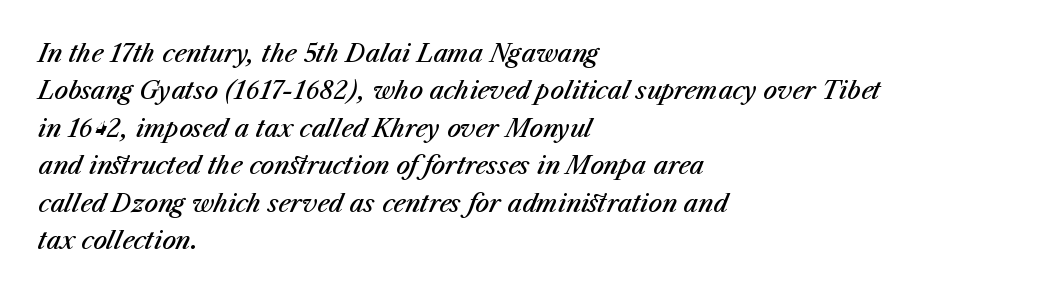
What's the leading like? Ordinary, nothing unusual. Set as a demibold, roughly 600 on the weight scale. Descenders hang freely into open space. Observe the ordinary spacing: letters are neighbours, not strangers.
